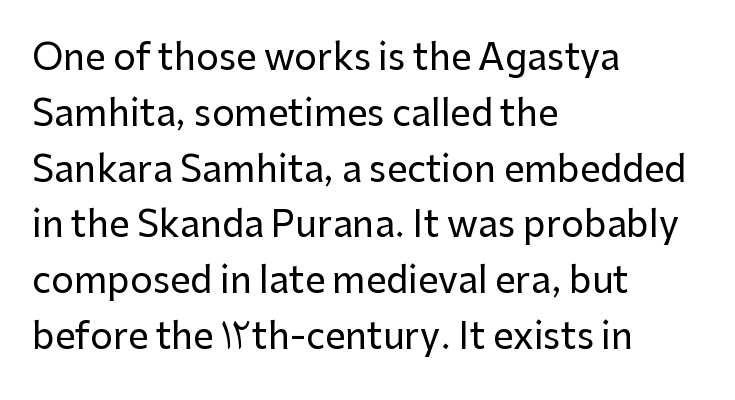
The image shows 36 px sans-serif type, upright; set left-aligned, normal line spacing (1.55x), normal letter spacing, not underlined; low stroke contrast and a medium x-height.
